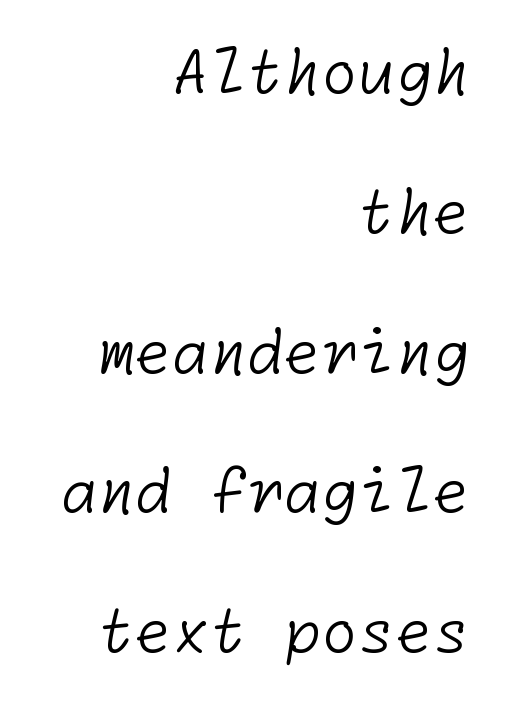
The image shows 60 px light sans-serif type; set right-aligned, loose line spacing (2.33x), normal letter spacing, not underlined; low stroke contrast and a medium x-height.
